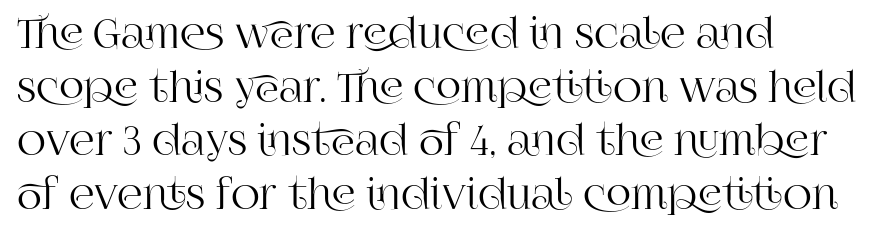
Evenly set lines give the paragraph a standard silhouette. Inter-character spacing is left at the font's built-in metrics. The strip under each line holds only bare page. Typeset ragged right — the left edge is the straight one.
